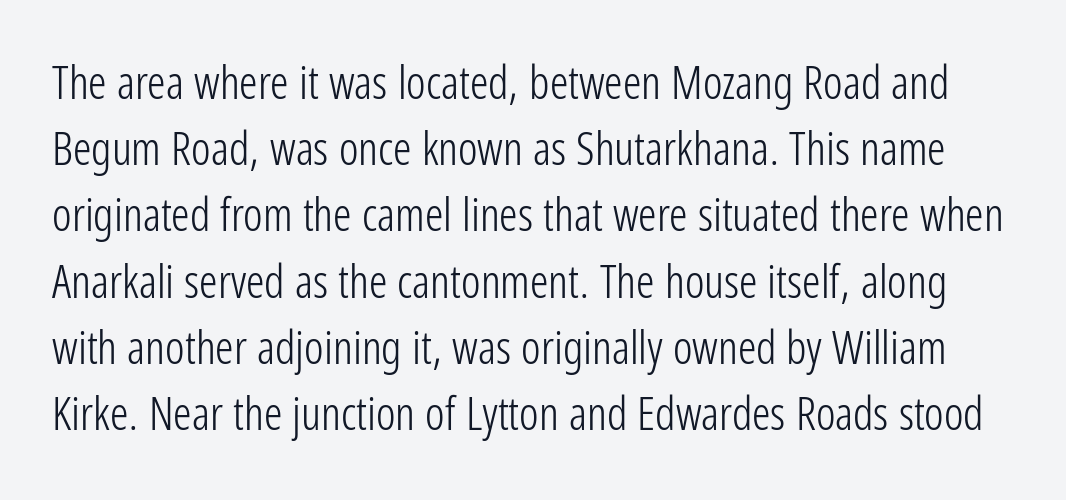
Each letter's strokes conclude bluntly, with no projecting serifs. The font is comparable to plain body text, perhaps lighter. Character widths vary here, with narrow letters taking less room than wide ones. The axis of the letterforms is exactly vertical. The gaps between neighbouring characters are ordinary and unremarkable.
